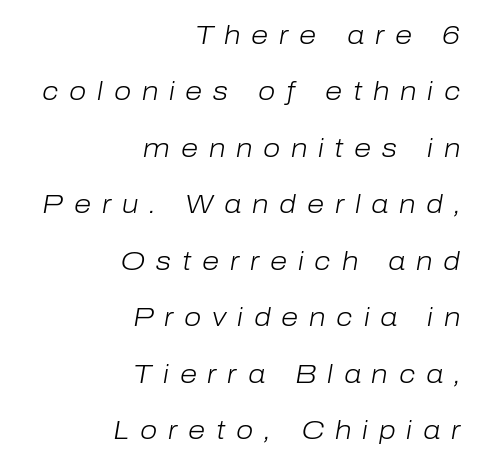
The image shows 25 px text type, italic (leaning right); set right-aligned, loose line spacing (2.26x), unusually wide letter spacing (+0.43 em), not underlined.
